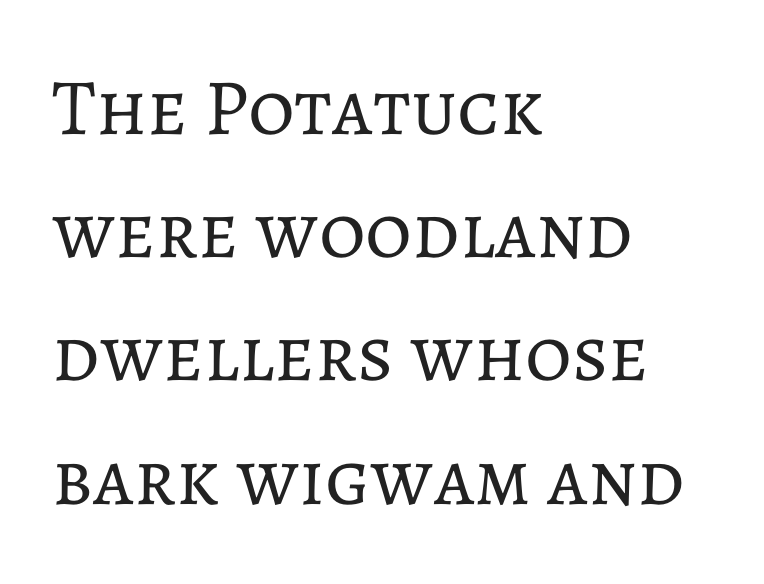
Q: Is the text bold? A: No.
Q: Is the text italic (slanted)? A: No, it is upright.
Q: Is the text underlined? A: No.
Q: How is the paragraph aligned? A: Left-aligned.
Q: Is the spacing between letters normal or unusually wide? A: Normal.
Q: Is the spacing between lines tight, normal or loose? A: Normal.
Q: Width (condensed, normal, or wide)? A: Normal.
Q: Stroke contrast? A: Low.
Q: x-height? A: Medium.
Q: Monospaced? A: No.
